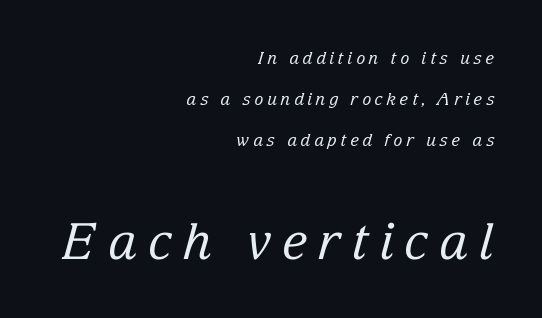
The image shows 50 px regular-weight serif type, italic (leaning right); set right-aligned, loose line spacing (2.42x), unusually wide letter spacing (+0.21 em), not underlined; the second (bottom) block is 2.94x larger; low stroke contrast and a medium x-height.
